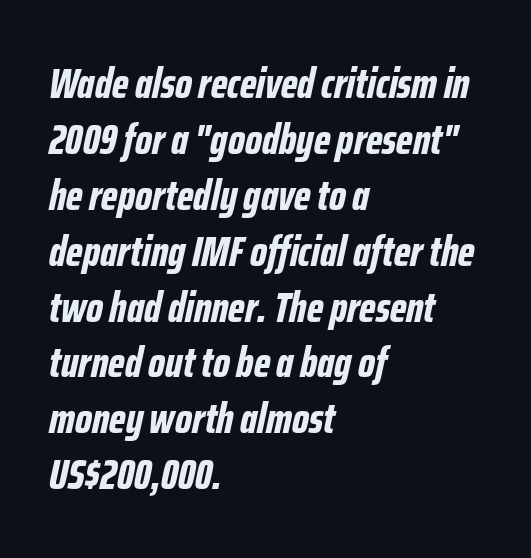
{"italic": "yes", "lean": "right", "slant_degrees": 12, "bold": "yes", "weight": "bold", "width": "condensed", "stroke_contrast": "low", "x_height": "medium", "monospaced": "no", "underline": "no", "align": "left", "line_spacing": "normal", "line_spacing_ratio": 1.3, "letter_spacing": "normal", "letter_spacing_em": 0.0, "glyph_px": 43}
